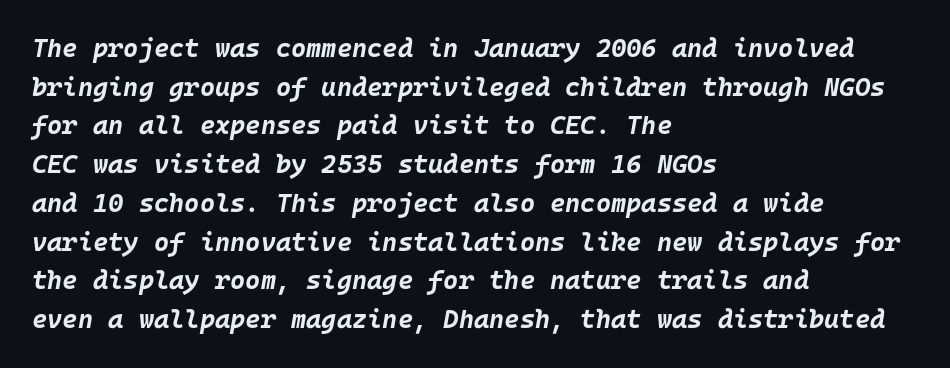
Q: Is the text bold? A: Yes.
Q: Is the text italic (slanted)? A: Yes, it leans right by about 10 degrees.
Q: Is the text underlined? A: No.
Q: How is the paragraph aligned? A: Left-aligned.
Q: Is the spacing between letters normal or unusually wide? A: Normal.
Q: Is the spacing between lines tight, normal or loose? A: Normal.
